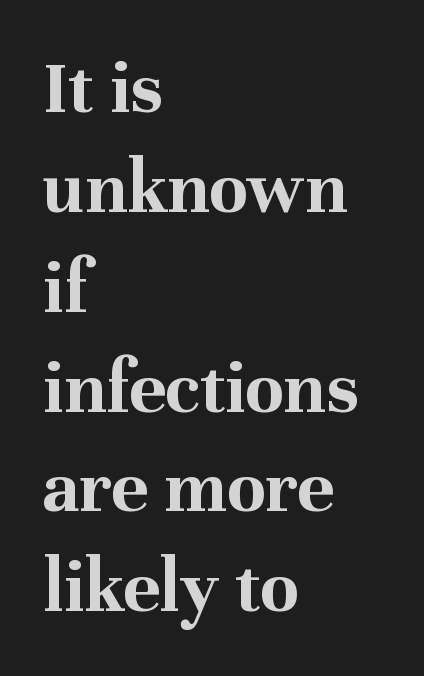
The image shows 78 px bold serif type, upright; set left-aligned, normal line spacing (1.28x), normal letter spacing, not underlined; medium stroke contrast and a medium x-height.
